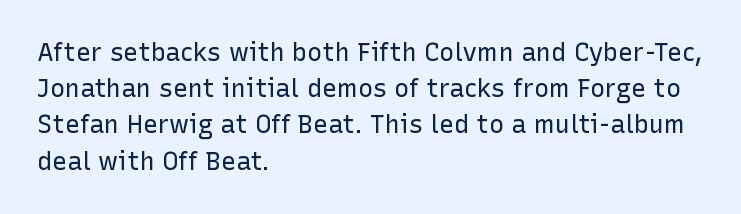
{"italic": "no", "bold": "no", "underline": "no", "align": "left", "line_spacing": "normal", "line_spacing_ratio": 1.45, "letter_spacing": "normal", "letter_spacing_em": 0.0, "glyph_px": 25}
